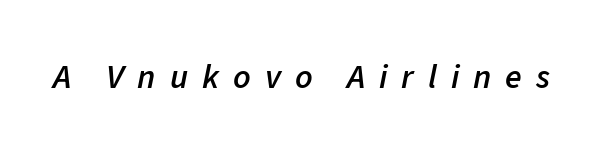
{"italic": "yes", "lean": "right", "slant_degrees": 11, "bold": "semi", "weight": "semibold", "width": "normal", "stroke_contrast": "low", "x_height": "medium", "monospaced": "no", "underline": "no", "letter_spacing": "wide", "letter_spacing_em": 0.41, "glyph_px": 34}
